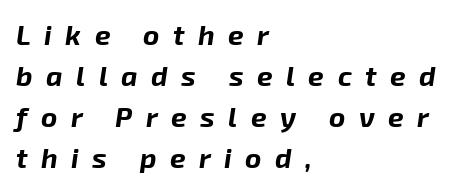
{"italic": "yes", "lean": "right", "slant_degrees": 8, "bold": "yes", "weight": "bold", "width": "normal", "stroke_contrast": "low", "x_height": "medium", "monospaced": "no", "underline": "no", "align": "left", "line_spacing": "normal", "line_spacing_ratio": 1.46, "letter_spacing": "wide", "letter_spacing_em": 0.48, "glyph_px": 28}
